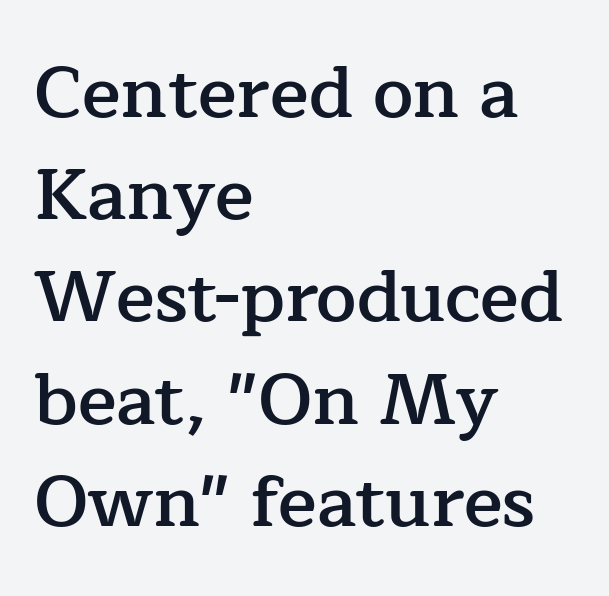
{"serif": "yes", "italic": "no", "bold": "semi", "weight": "semibold", "width": "normal", "stroke_contrast": "low", "x_height": "medium", "monospaced": "no", "underline": "no", "align": "left", "line_spacing": "normal", "line_spacing_ratio": 1.42, "letter_spacing": "normal", "letter_spacing_em": 0.0, "glyph_px": 72}
